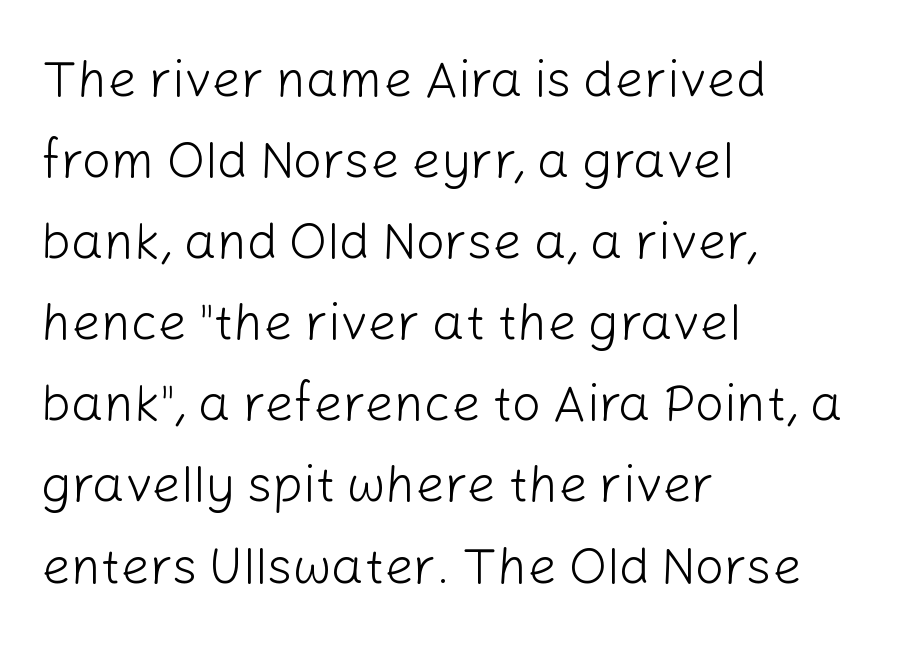
Q: Is the text bold? A: No.
Q: Is the text italic (slanted)? A: No, it is upright.
Q: Is the typeface a serif or a sans-serif typeface? A: Sans-serif.
Q: Is the text underlined? A: No.
Q: How is the paragraph aligned? A: Left-aligned.
Q: Is the spacing between letters normal or unusually wide? A: Normal.
Q: Is the spacing between lines tight, normal or loose? A: Normal.
Q: Width (condensed, normal, or wide)? A: Normal.
Q: Stroke contrast? A: Low.
Q: x-height? A: Medium.
Q: Monospaced? A: No.
